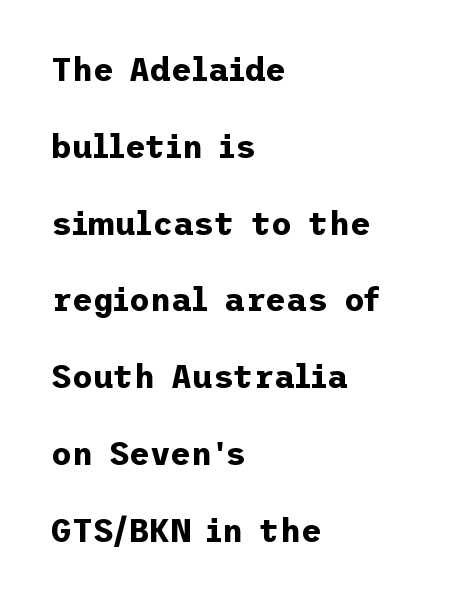
Q: Is the text bold? A: Yes.
Q: Is the text italic (slanted)? A: No, it is upright.
Q: Is the typeface a serif or a sans-serif typeface? A: Sans-serif.
Q: Is the text underlined? A: No.
Q: How is the paragraph aligned? A: Left-aligned.
Q: Is the spacing between letters normal or unusually wide? A: Normal.
Q: Is the spacing between lines tight, normal or loose? A: Loose.
Q: Width (condensed, normal, or wide)? A: Normal.
Q: Stroke contrast? A: Low.
Q: x-height? A: Medium.
